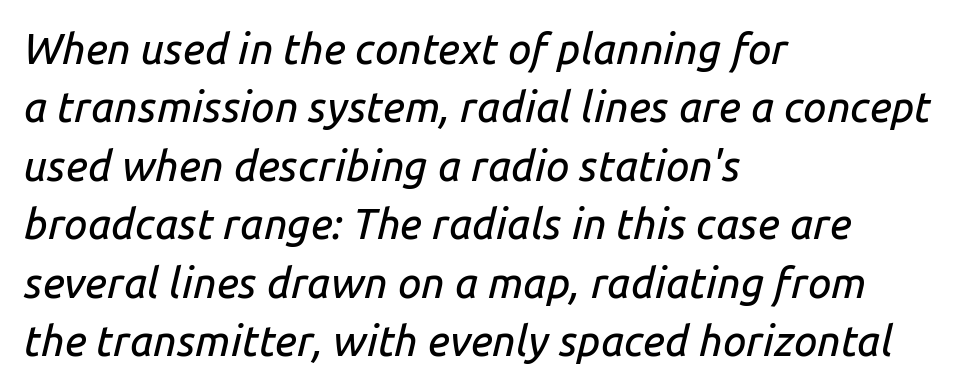
The image shows 42 px text type, italic (leaning right); set left-aligned, normal line spacing (1.39x), normal letter spacing, not underlined; low stroke contrast and a medium x-height.
